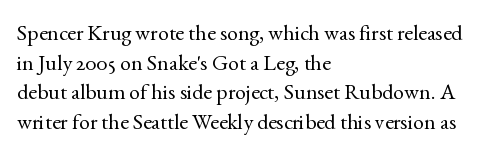
Unmarked baselines from the first word to the last. The designer left line spacing at the default. The rendering anchors every line to the left-hand side. The gaps between neighbouring characters are ordinary and unremarkable. The type sits square on the baseline with zero lean.
